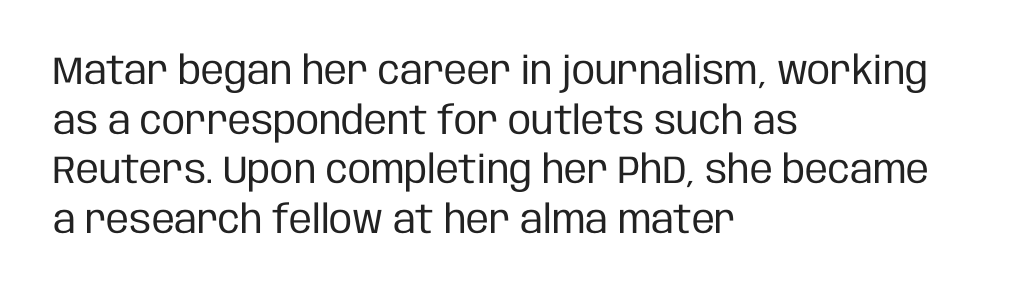
Q: Is the text bold? A: No.
Q: Is the text italic (slanted)? A: No, it is upright.
Q: Is the typeface a serif or a sans-serif typeface? A: Sans-serif.
Q: Is the text underlined? A: No.
Q: How is the paragraph aligned? A: Left-aligned.
Q: Is the spacing between letters normal or unusually wide? A: Normal.
Q: Is the spacing between lines tight, normal or loose? A: Normal.
Q: Width (condensed, normal, or wide)? A: Condensed.
Q: Stroke contrast? A: Low.
Q: x-height? A: Large.
Q: Monospaced? A: No.
